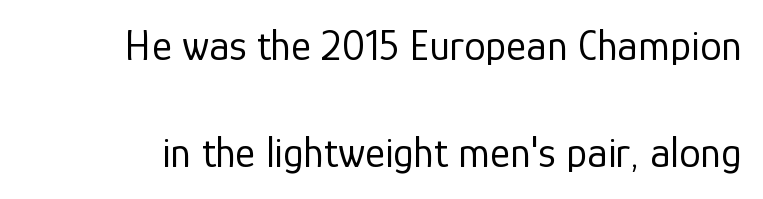
Nothing sits at the stroke ends, so this counts as sans-serif. Rendered with straight, roman letterforms. What's the leading like? Stretched, with rows far apart. Each letter keeps its own natural width here, so spacing adapts to shape. No heavy texture on the line: the type isn't bold.
